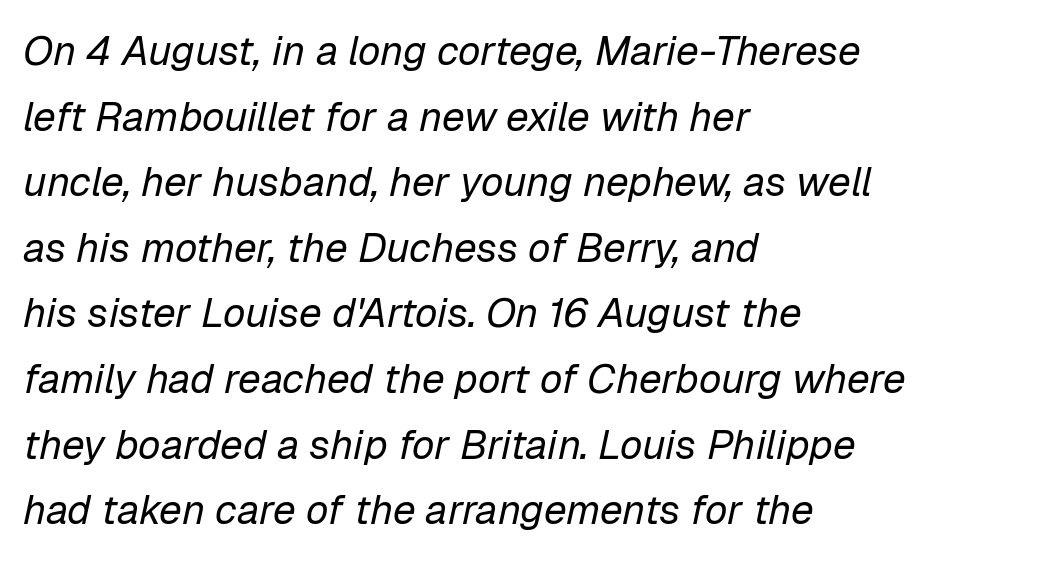
{"italic": "yes", "lean": "right", "slant_degrees": 12, "bold": "no", "weight": "regular", "width": "normal", "stroke_contrast": "low", "x_height": "medium", "monospaced": "no", "underline": "no", "align": "left", "line_spacing": "normal", "line_spacing_ratio": 1.6, "letter_spacing": "normal", "letter_spacing_em": 0.0, "glyph_px": 41}
